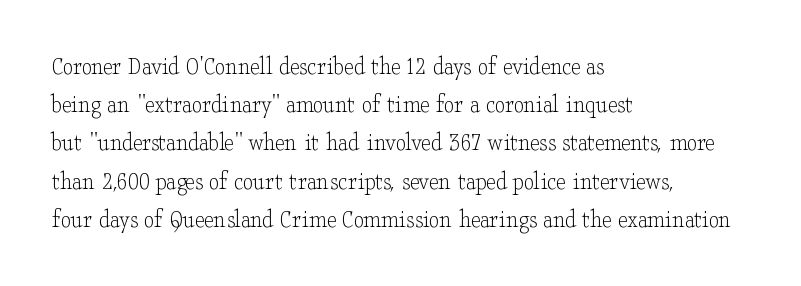
The image shows 26 px text type, upright; set left-aligned, normal line spacing (1.47x), normal letter spacing, not underlined.
